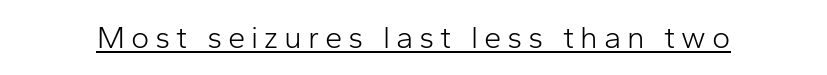
Q: Is the text bold? A: No.
Q: Is the text italic (slanted)? A: No, it is upright.
Q: Is the typeface a serif or a sans-serif typeface? A: Sans-serif.
Q: Is the text underlined? A: Yes.
Q: Width (condensed, normal, or wide)? A: Normal.
Q: Stroke contrast? A: Low.
Q: x-height? A: Medium.
Q: Monospaced? A: No.
